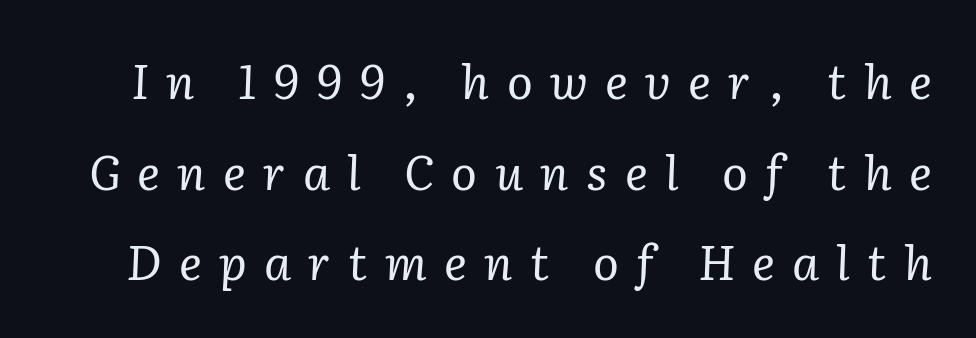
Q: Is the text bold? A: No.
Q: Is the text italic (slanted)? A: Yes, it leans right by about 2 degrees.
Q: Is the typeface a serif or a sans-serif typeface? A: Serif.
Q: Is the text underlined? A: No.
Q: Is the spacing between letters normal or unusually wide? A: Unusually wide.
Q: Width (condensed, normal, or wide)? A: Normal.
Q: Stroke contrast? A: Low.
Q: x-height? A: Medium.
Q: Monospaced? A: No.
